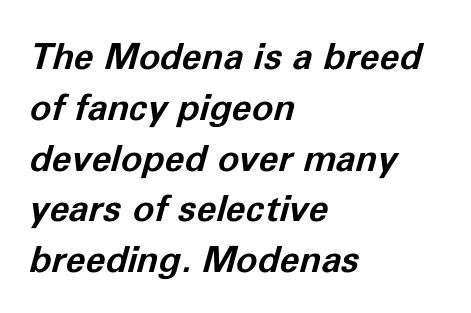
The image shows 36 px bold type, italic (leaning right); set left-aligned, normal line spacing (1.41x), normal letter spacing, not underlined; low stroke contrast and a medium x-height.
